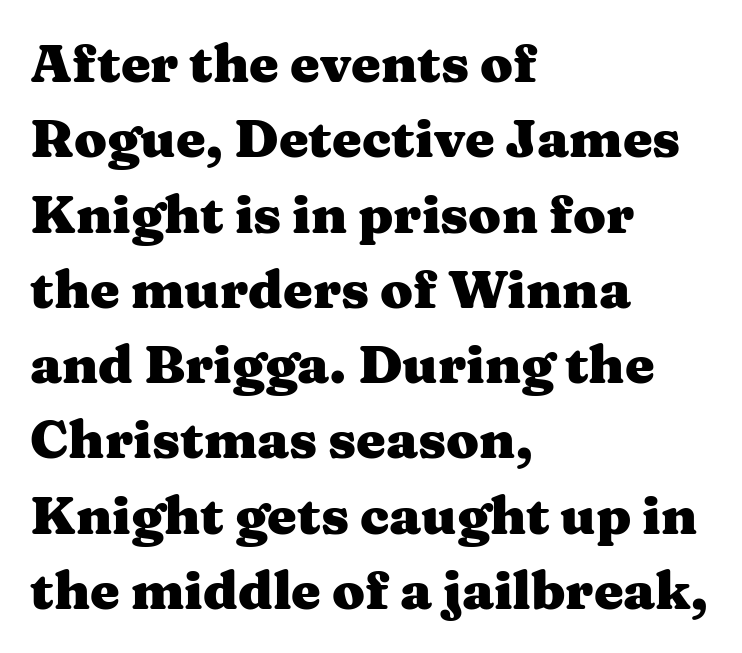
The image shows 53 px heavy, wide serif type, upright; set left-aligned, normal line spacing (1.42x), normal letter spacing, not underlined; medium stroke contrast and a medium x-height.
